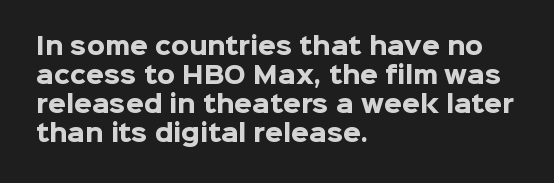
The image shows 23 px bold type, upright; set left-aligned, normal line spacing (1.26x), normal letter spacing, not underlined.
